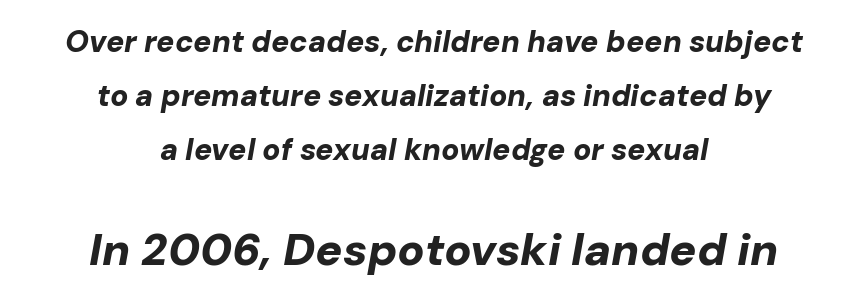
Q: Is the text bold? A: Yes.
Q: Is the text italic (slanted)? A: Yes, it leans right by about 10 degrees.
Q: Is the text underlined? A: No.
Q: How is the paragraph aligned? A: Centered.
Q: Is the spacing between letters normal or unusually wide? A: Normal.
Q: Which block of text is set in a larger size, the first (top) or the second (bottom)? A: The second (bottom) one.
Q: Width (condensed, normal, or wide)? A: Normal.
Q: Stroke contrast? A: Low.
Q: x-height? A: Medium.
Q: Monospaced? A: No.
